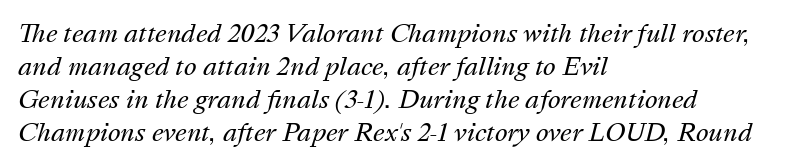
The image shows 24 px text type, italic (leaning right); set left-aligned, normal line spacing (1.37x), normal letter spacing, not underlined.
